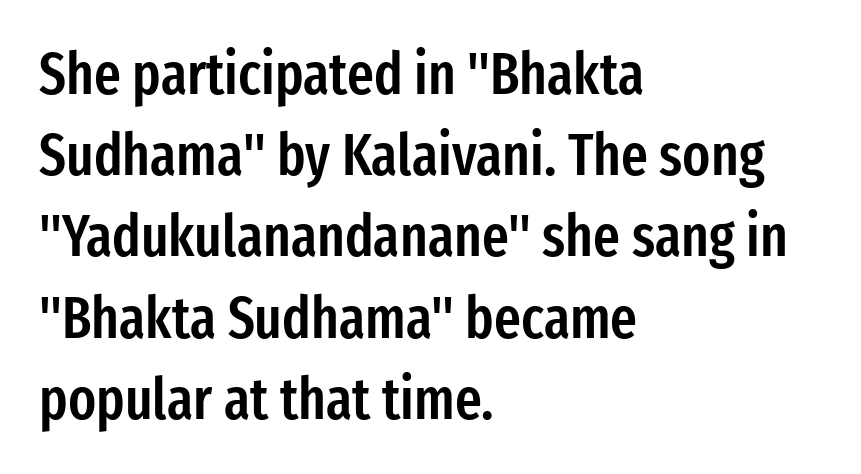
Q: Is the text bold? A: Semi-bold.
Q: Is the text italic (slanted)? A: No, it is upright.
Q: Is the typeface a serif or a sans-serif typeface? A: Sans-serif.
Q: Is the text underlined? A: No.
Q: How is the paragraph aligned? A: Left-aligned.
Q: Is the spacing between letters normal or unusually wide? A: Normal.
Q: Is the spacing between lines tight, normal or loose? A: Normal.
Q: Width (condensed, normal, or wide)? A: Condensed.
Q: Stroke contrast? A: Low.
Q: x-height? A: Medium.
Q: Monospaced? A: No.
